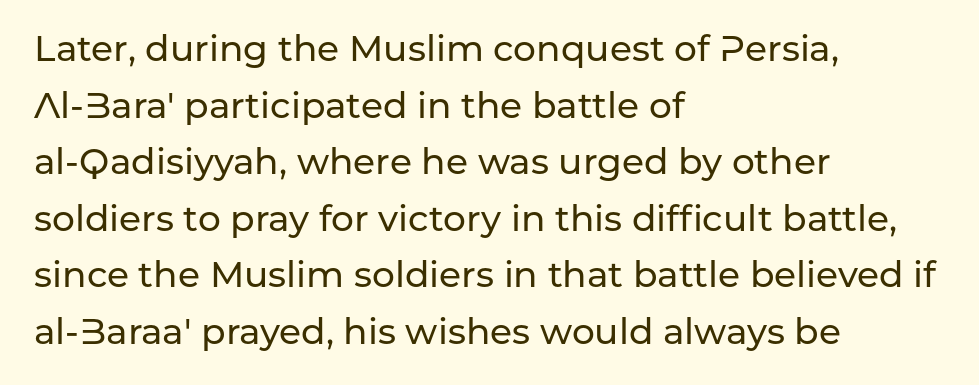
Q: Is the text italic (slanted)? A: No, it is upright.
Q: Is the typeface a serif or a sans-serif typeface? A: Sans-serif.
Q: Is the text underlined? A: No.
Q: How is the paragraph aligned? A: Left-aligned.
Q: Is the spacing between letters normal or unusually wide? A: Normal.
Q: Is the spacing between lines tight, normal or loose? A: Normal.
Q: Width (condensed, normal, or wide)? A: Normal.
Q: Stroke contrast? A: Low.
Q: x-height? A: Medium.
Q: Monospaced? A: No.
